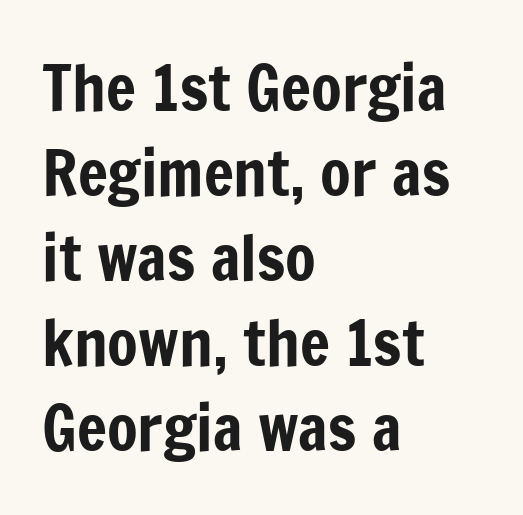
Q: Is the text italic (slanted)? A: No, it is upright.
Q: Is the typeface a serif or a sans-serif typeface? A: Sans-serif.
Q: Is the text underlined? A: No.
Q: How is the paragraph aligned? A: Left-aligned.
Q: Is the spacing between letters normal or unusually wide? A: Normal.
Q: Is the spacing between lines tight, normal or loose? A: Normal.
Q: Width (condensed, normal, or wide)? A: Condensed.
Q: Stroke contrast? A: Low.
Q: x-height? A: Medium.
Q: Monospaced? A: No.
